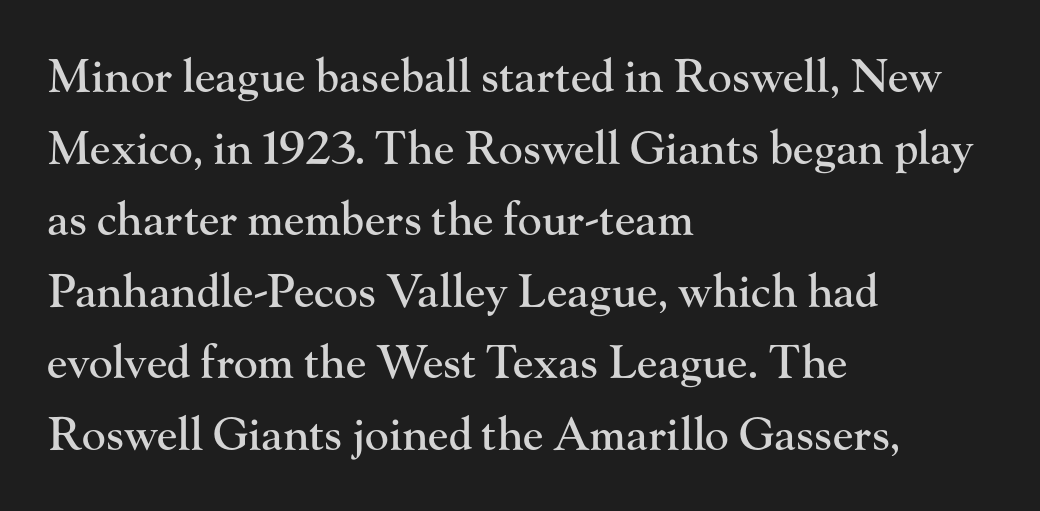
Q: Is the text italic (slanted)? A: No, it is upright.
Q: Is the typeface a serif or a sans-serif typeface? A: Serif.
Q: Is the text underlined? A: No.
Q: How is the paragraph aligned? A: Left-aligned.
Q: Is the spacing between letters normal or unusually wide? A: Normal.
Q: Is the spacing between lines tight, normal or loose? A: Normal.
Q: Width (condensed, normal, or wide)? A: Normal.
Q: Stroke contrast? A: High.
Q: x-height? A: Small.
Q: Monospaced? A: No.
